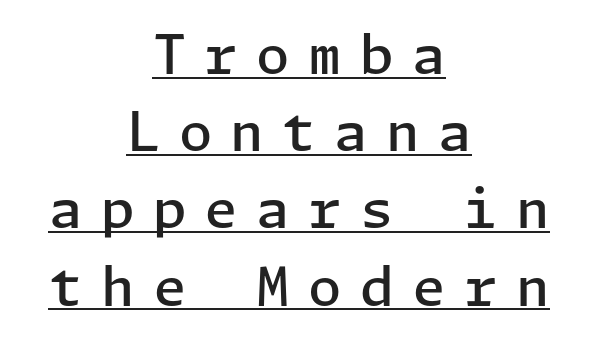
This is the regular roman posture of the typeface. The letters are semibold — heavier than regular but short of a full bold. Underlined type. This sample uses a sans-serif face.
